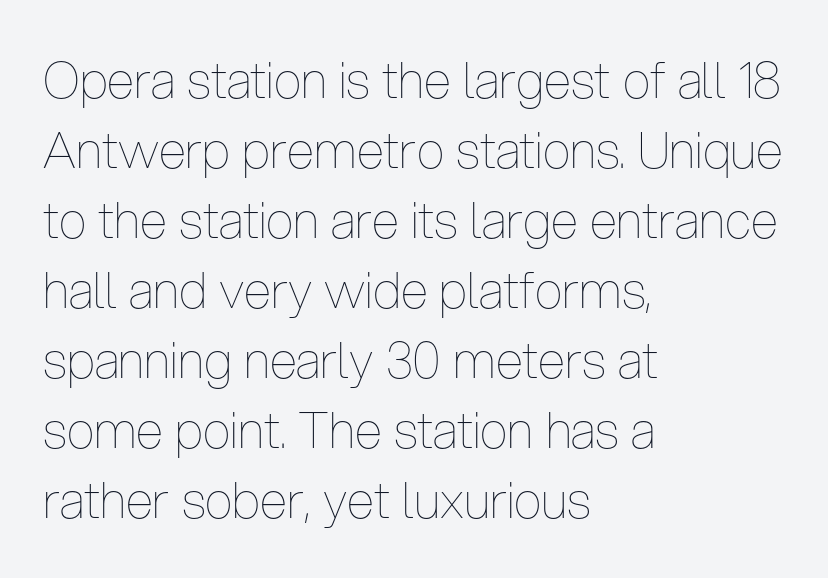
The image shows 50 px thin, condensed type, upright; set left-aligned, normal line spacing (1.4x), normal letter spacing, not underlined; low stroke contrast and a medium x-height.
